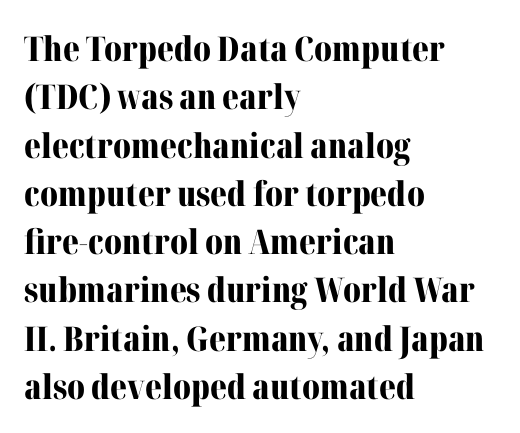
Q: Is the text bold? A: Yes.
Q: Is the text italic (slanted)? A: No, it is upright.
Q: Is the typeface a serif or a sans-serif typeface? A: Serif.
Q: Is the text underlined? A: No.
Q: How is the paragraph aligned? A: Left-aligned.
Q: Is the spacing between letters normal or unusually wide? A: Normal.
Q: Is the spacing between lines tight, normal or loose? A: Normal.
Q: Width (condensed, normal, or wide)? A: Normal.
Q: Stroke contrast? A: Medium.
Q: x-height? A: Medium.
Q: Monospaced? A: No.
